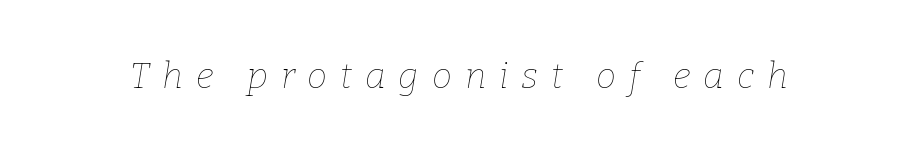
The image shows 36 px thin type, italic (leaning right); set unusually wide letter spacing (+0.36 em), not underlined; low stroke contrast and a medium x-height.
